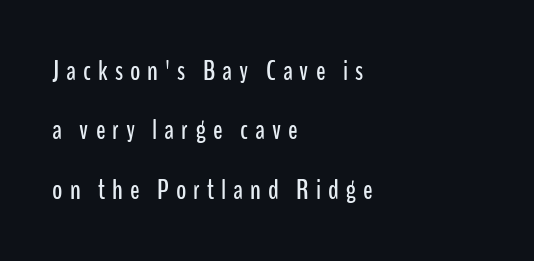
Q: Is the text italic (slanted)? A: No, it is upright.
Q: Is the typeface a serif or a sans-serif typeface? A: Sans-serif.
Q: Is the text underlined? A: No.
Q: How is the paragraph aligned? A: Left-aligned.
Q: Is the spacing between letters normal or unusually wide? A: Unusually wide.
Q: Is the spacing between lines tight, normal or loose? A: Loose.
Q: Width (condensed, normal, or wide)? A: Condensed.
Q: Stroke contrast? A: Low.
Q: x-height? A: Medium.
Q: Monospaced? A: No.
